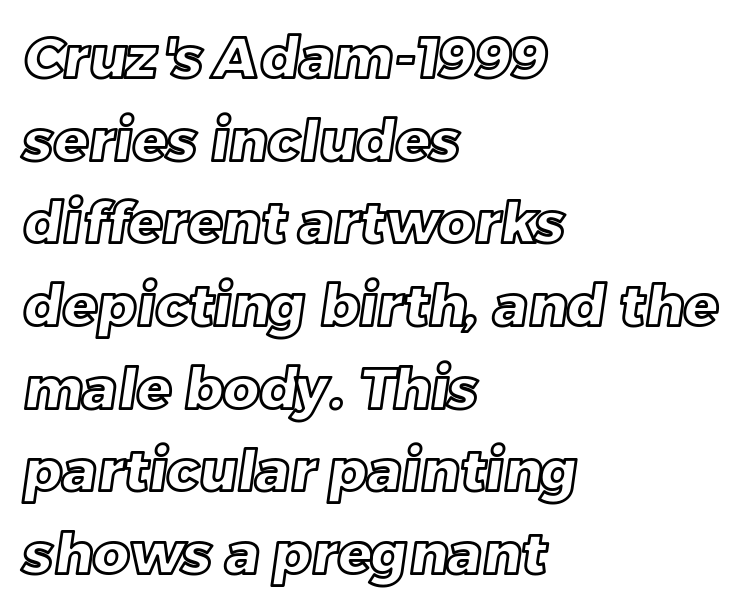
The image shows 57 px text type; set left-aligned, normal line spacing (1.45x), normal letter spacing, not underlined; a large x-height.
